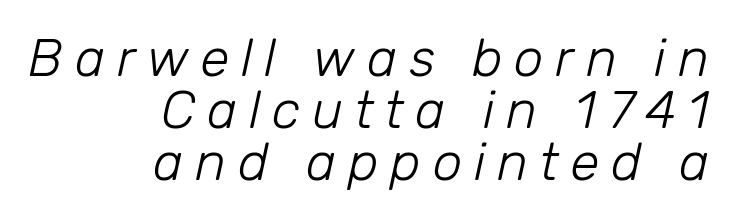
Q: Is the text bold? A: No.
Q: Is the text italic (slanted)? A: Yes, it leans right by about 12 degrees.
Q: Is the text underlined? A: No.
Q: How is the paragraph aligned? A: Right-aligned.
Q: Is the spacing between letters normal or unusually wide? A: Unusually wide.
Q: Is the spacing between lines tight, normal or loose? A: Tight.
Q: Width (condensed, normal, or wide)? A: Normal.
Q: Stroke contrast? A: Low.
Q: x-height? A: Medium.
Q: Monospaced? A: No.
